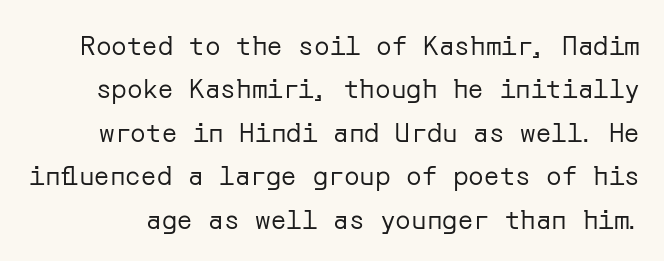
This is the regular roman posture of the typeface. In terms of letterspacing, this is plain default setting. The passage shown stacks its lines at a standard gap. Decoration check: the copy has no underline. Each stroke keeps to a modest, everyday thickness or less.
